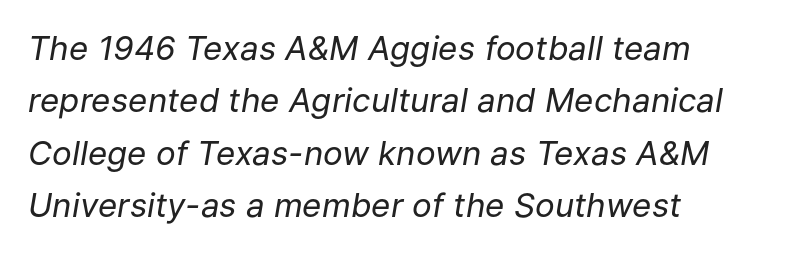
{"italic": "yes", "lean": "right", "slant_degrees": 9, "bold": "no", "weight": "regular", "width": "normal", "stroke_contrast": "low", "x_height": "medium", "monospaced": "no", "underline": "no", "align": "left", "line_spacing": "normal", "line_spacing_ratio": 1.59, "letter_spacing": "normal", "letter_spacing_em": 0.0, "glyph_px": 33}
